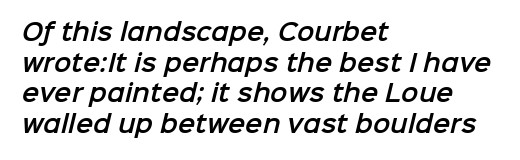
Just letters on the line, the space beneath them empty. Horizontal bands of white between lines are of average thickness. The paragraph shown leans on its left margin. The gaps between neighbouring characters are ordinary and unremarkable.
